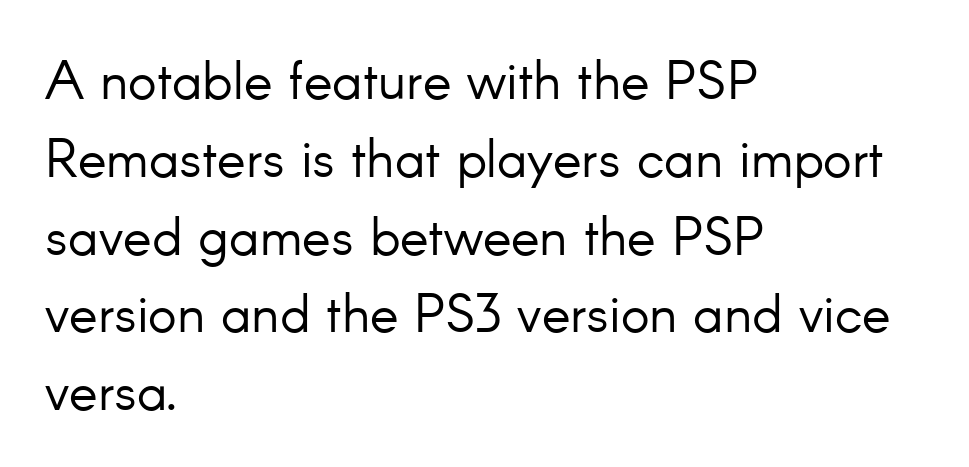
Underlining? Definitely not there. The typesetting does not lean heavy: it is not bold. Does the type have serifs? No, each stem ends abruptly. If you measured baseline to baseline, you'd find a middling distance.
